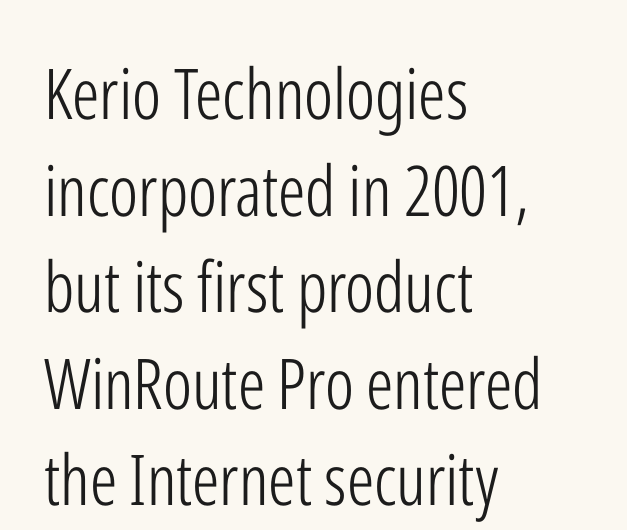
The image shows 70 px light, condensed sans-serif type, upright; set left-aligned, normal line spacing (1.38x), normal letter spacing, not underlined; low stroke contrast and a medium x-height.
